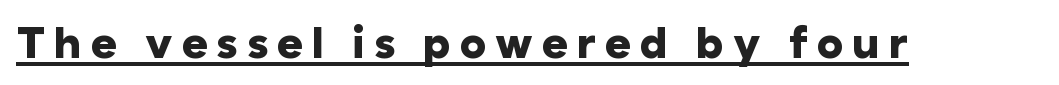
Q: Is the text bold? A: Yes.
Q: Is the text italic (slanted)? A: No, it is upright.
Q: Is the typeface a serif or a sans-serif typeface? A: Sans-serif.
Q: Is the text underlined? A: Yes.
Q: Is the spacing between letters normal or unusually wide? A: Unusually wide.
Q: Width (condensed, normal, or wide)? A: Normal.
Q: Stroke contrast? A: Low.
Q: x-height? A: Medium.
Q: Monospaced? A: No.
